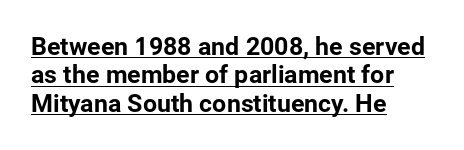
{"italic": "no", "underline": "yes", "align": "left", "line_spacing": "tight", "line_spacing_ratio": 1.14, "letter_spacing": "normal", "letter_spacing_em": 0.0, "glyph_px": 25}
